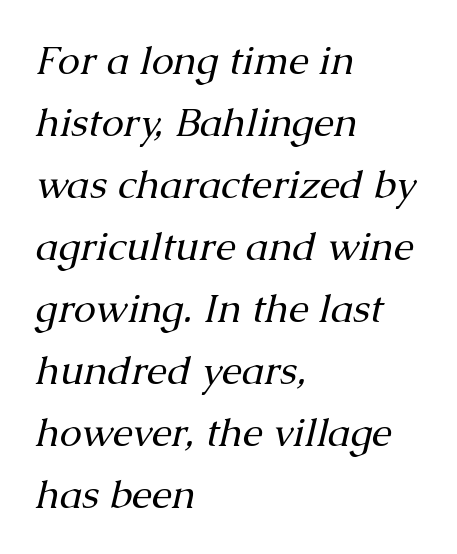
{"serif": "yes", "italic": "yes", "lean": "right", "slant_degrees": 13, "bold": "no", "weight": "regular", "width": "normal", "stroke_contrast": "medium", "x_height": "medium", "monospaced": "no", "underline": "no", "align": "left", "line_spacing": "normal", "line_spacing_ratio": 1.55, "letter_spacing": "normal", "letter_spacing_em": 0.0, "glyph_px": 40}
